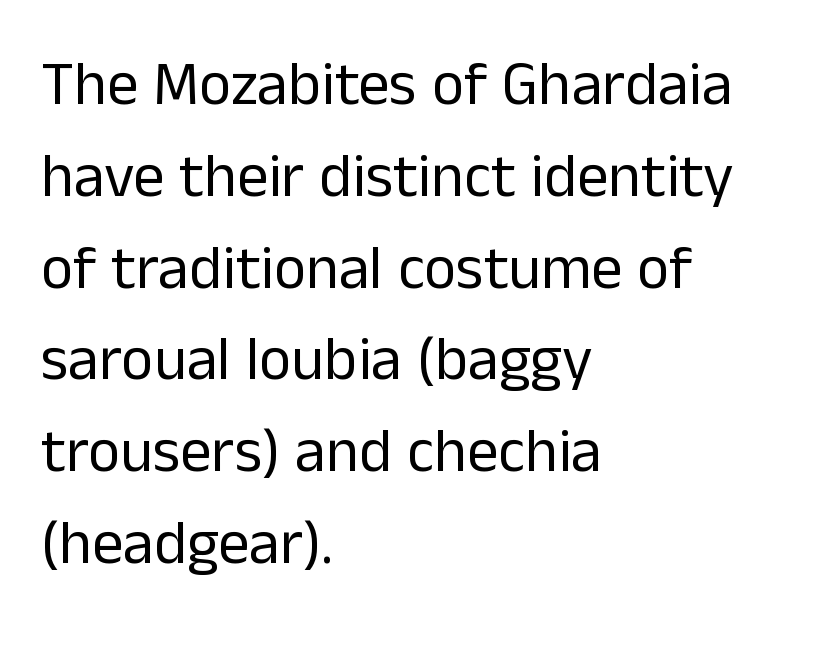
Q: Is the text bold? A: No.
Q: Is the text italic (slanted)? A: No, it is upright.
Q: Is the typeface a serif or a sans-serif typeface? A: Sans-serif.
Q: Is the text underlined? A: No.
Q: How is the paragraph aligned? A: Left-aligned.
Q: Is the spacing between letters normal or unusually wide? A: Normal.
Q: Is the spacing between lines tight, normal or loose? A: Normal.
Q: Width (condensed, normal, or wide)? A: Normal.
Q: Stroke contrast? A: Low.
Q: x-height? A: Medium.
Q: Monospaced? A: No.
